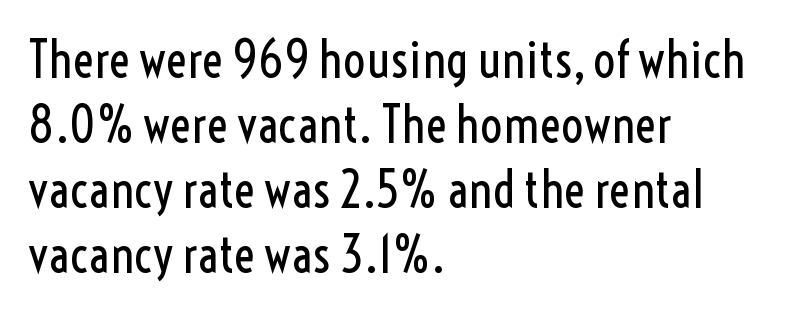
Lines of text with bare space underneath. These lines are rendered in a variable-pitch font. Is the letter spacing exaggerated? No — it looks like the ordinary default. A light-to-regular cut is what we see here.
